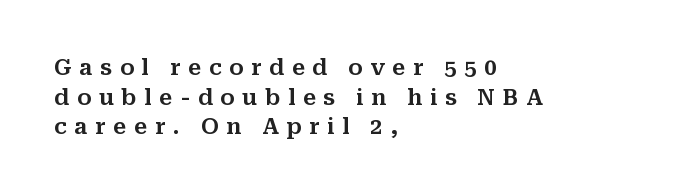
Q: Is the text italic (slanted)? A: No, it is upright.
Q: Is the text underlined? A: No.
Q: How is the paragraph aligned? A: Left-aligned.
Q: Is the spacing between letters normal or unusually wide? A: Unusually wide.
Q: Is the spacing between lines tight, normal or loose? A: Normal.
